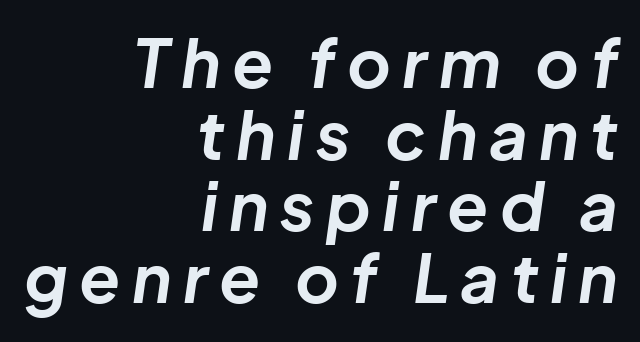
{"italic": "yes", "lean": "right", "slant_degrees": 8, "bold": "yes", "weight": "bold", "width": "normal", "stroke_contrast": "low", "x_height": "medium", "monospaced": "no", "underline": "no", "align": "right", "line_spacing": "tight", "line_spacing_ratio": 1.07, "glyph_px": 67}
